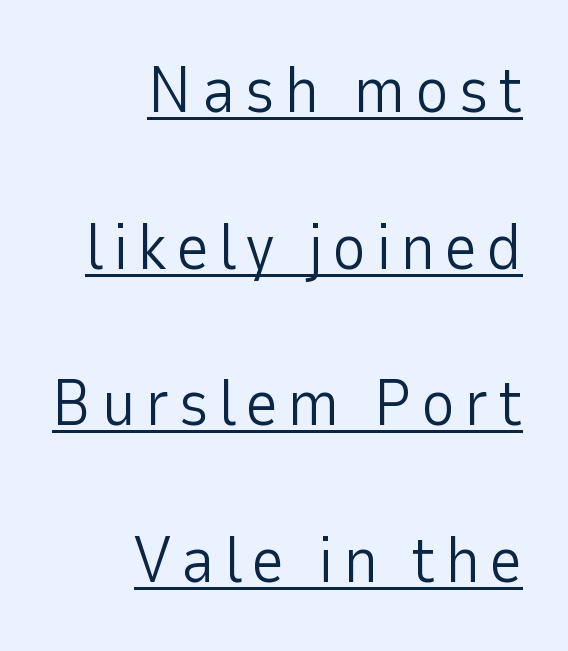
{"serif": "no", "italic": "no", "bold": "no", "weight": "light", "width": "normal", "stroke_contrast": "low", "x_height": "medium", "monospaced": "no", "underline": "yes", "align": "right", "line_spacing": "loose", "line_spacing_ratio": 2.41, "glyph_px": 65}
